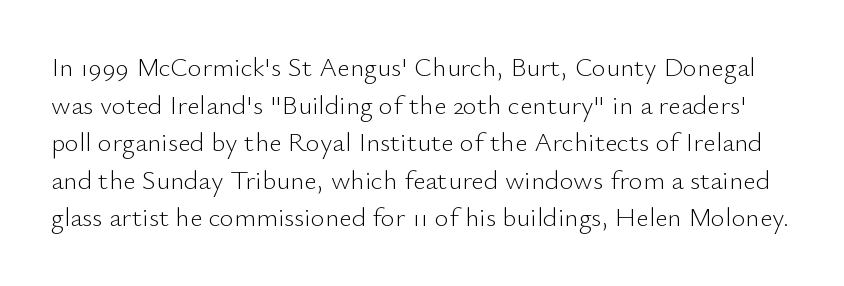
{"italic": "no", "bold": "no", "underline": "no", "line_spacing": "normal", "line_spacing_ratio": 1.39, "letter_spacing": "normal", "letter_spacing_em": 0.0, "glyph_px": 27}
